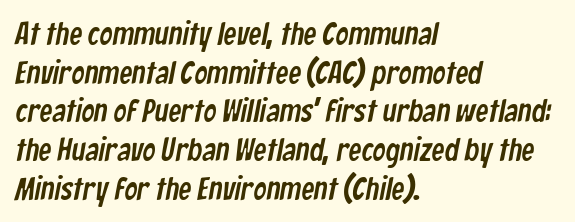
Q: Is the typeface a serif or a sans-serif typeface? A: Sans-serif.
Q: Is the text underlined? A: No.
Q: How is the paragraph aligned? A: Left-aligned.
Q: Is the spacing between letters normal or unusually wide? A: Normal.
Q: Width (condensed, normal, or wide)? A: Condensed.
Q: Stroke contrast? A: Low.
Q: x-height? A: Medium.
Q: Monospaced? A: No.
